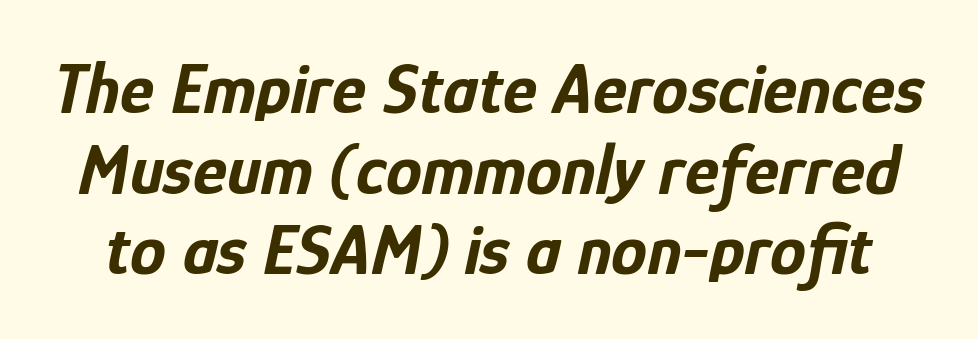
{"italic": "yes", "lean": "right", "slant_degrees": 12, "bold": "yes", "weight": "bold", "width": "condensed", "stroke_contrast": "low", "x_height": "medium", "monospaced": "no", "underline": "no", "line_spacing": "tight", "line_spacing_ratio": 1.12, "letter_spacing": "normal", "letter_spacing_em": 0.0, "glyph_px": 72}
